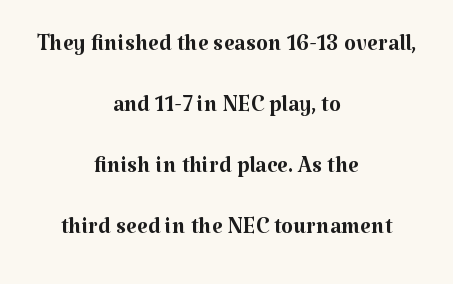
Stroke thickness stays within the range of a standard reading face or lighter. The font's upright variant was chosen for this text. To sum up the face: it has serifs. Proportional: the letters do not fall into vertical columns. The passage shown stacks its lines with a broad gap. Is the letter spacing exaggerated? No — it looks like the ordinary default.
